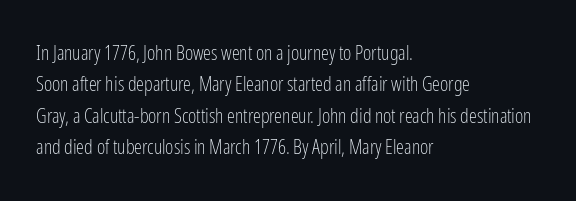
{"italic": "no", "bold": "no", "underline": "no", "align": "left", "line_spacing": "normal", "line_spacing_ratio": 1.57, "letter_spacing": "normal", "letter_spacing_em": 0.0, "glyph_px": 20}
